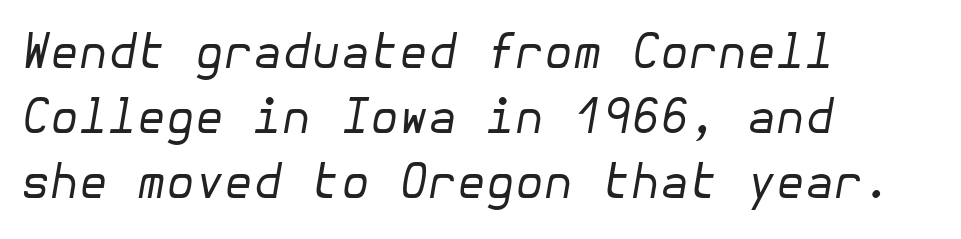
Q: Is the text bold? A: No.
Q: Is the text italic (slanted)? A: Yes, it leans right by about 10 degrees.
Q: Is the text underlined? A: No.
Q: How is the paragraph aligned? A: Left-aligned.
Q: Is the spacing between letters normal or unusually wide? A: Normal.
Q: Is the spacing between lines tight, normal or loose? A: Normal.
Q: Width (condensed, normal, or wide)? A: Normal.
Q: Stroke contrast? A: Low.
Q: x-height? A: Medium.
